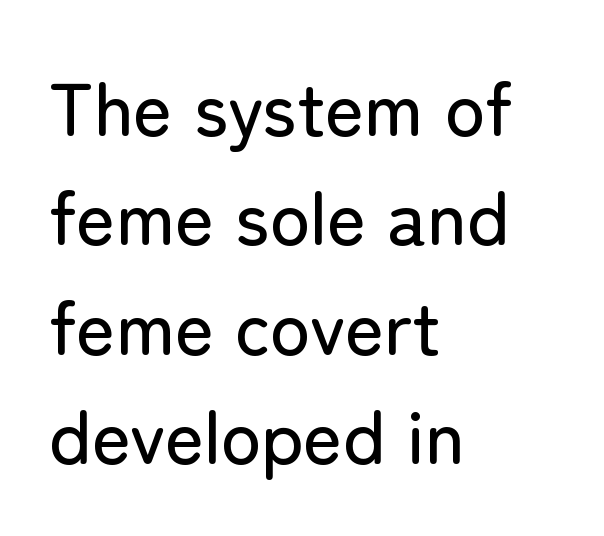
Q: Is the text italic (slanted)? A: No, it is upright.
Q: Is the typeface a serif or a sans-serif typeface? A: Sans-serif.
Q: Is the text underlined? A: No.
Q: How is the paragraph aligned? A: Left-aligned.
Q: Is the spacing between letters normal or unusually wide? A: Normal.
Q: Is the spacing between lines tight, normal or loose? A: Normal.
Q: Width (condensed, normal, or wide)? A: Normal.
Q: Stroke contrast? A: Low.
Q: x-height? A: Medium.
Q: Monospaced? A: No.
